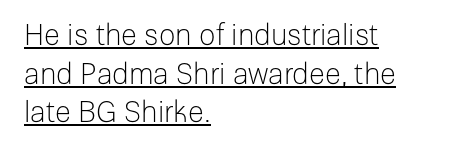
The image shows 29 px light sans-serif type, upright; set left-aligned, normal line spacing (1.33x), normal letter spacing, underlined; low stroke contrast and a medium x-height.
